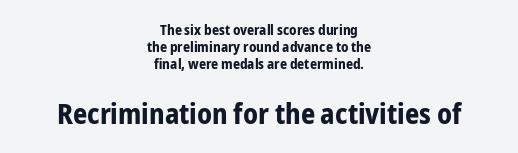
Quick note: not italic, upright. The passage shown is typeset with a sans-serif family. Honestly, the letter spacing is just normal — you wouldn't notice it. The face used here is proportionally spaced, like ordinary book or web type. A clean baseline with only descenders dipping below it.
